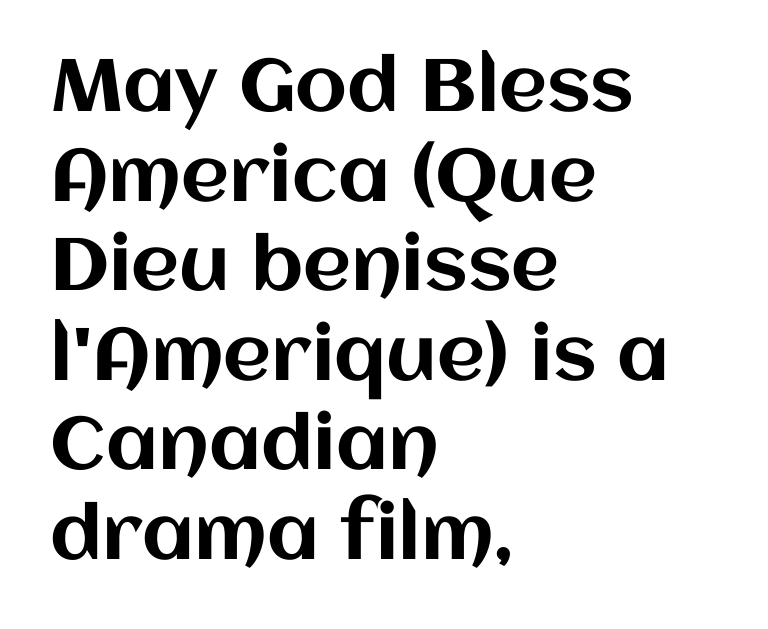
The image shows 74 px text type, upright; set left-aligned, line spacing 1.21x, normal letter spacing, not underlined; medium stroke contrast and a large x-height.
